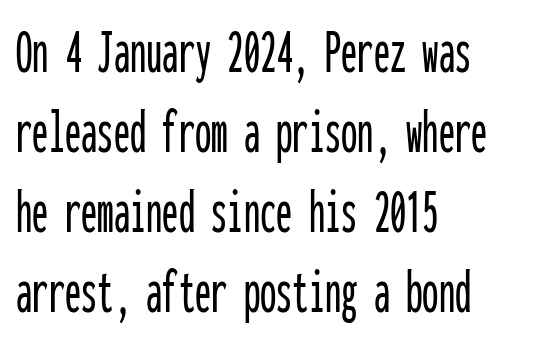
The image shows 65 px condensed sans-serif type, upright, monospaced; set left-aligned, line spacing 1.23x, normal letter spacing, not underlined; low stroke contrast and a medium x-height.
